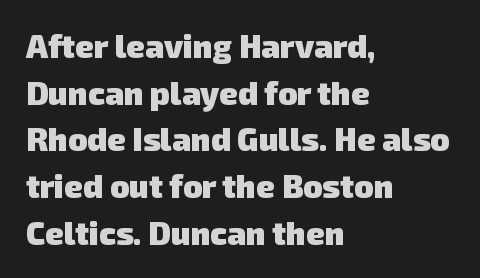
The image shows 32 px heavy sans-serif type; set left-aligned, normal line spacing (1.46x), normal letter spacing, not underlined; low stroke contrast and a medium x-height.
